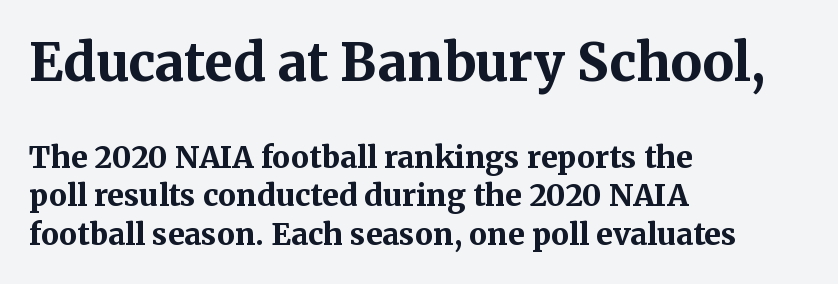
{"serif": "yes", "italic": "no", "bold": "yes", "weight": "bold", "width": "normal", "stroke_contrast": "medium", "x_height": "medium", "monospaced": "no", "underline": "no", "align": "left", "line_spacing": "normal", "line_spacing_ratio": 1.29, "letter_spacing": "normal", "letter_spacing_em": 0.0, "larger_block": "first", "size_ratio": 1.73, "glyph_px": 52}
